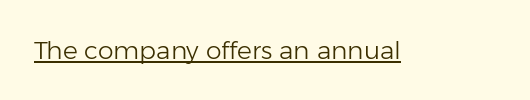
{"italic": "no", "bold": "no", "underline": "yes", "letter_spacing": "normal", "letter_spacing_em": 0.0, "glyph_px": 25}
